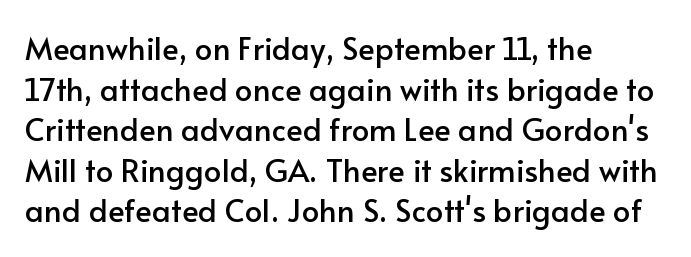
Q: Is the text italic (slanted)? A: No, it is upright.
Q: Is the typeface a serif or a sans-serif typeface? A: Sans-serif.
Q: Is the text underlined? A: No.
Q: How is the paragraph aligned? A: Left-aligned.
Q: Is the spacing between letters normal or unusually wide? A: Normal.
Q: Is the spacing between lines tight, normal or loose? A: Normal.
Q: Width (condensed, normal, or wide)? A: Normal.
Q: Stroke contrast? A: Low.
Q: x-height? A: Small.
Q: Monospaced? A: No.
